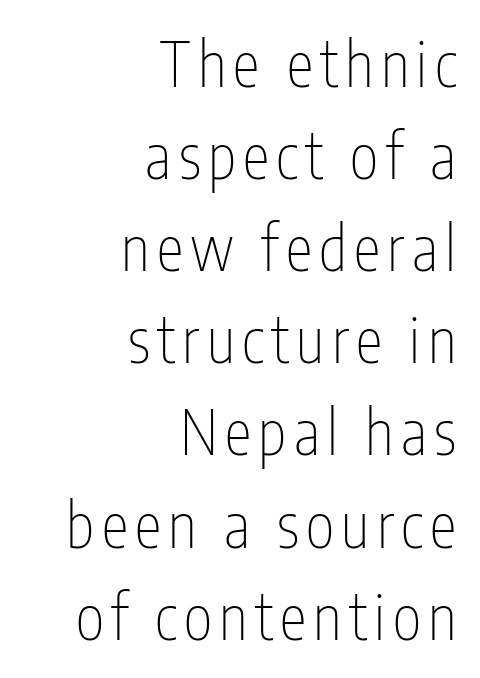
{"serif": "no", "italic": "no", "bold": "no", "weight": "thin", "width": "condensed", "stroke_contrast": "low", "x_height": "medium", "monospaced": "no", "underline": "no", "align": "right", "line_spacing": "normal", "line_spacing_ratio": 1.51, "glyph_px": 61}
